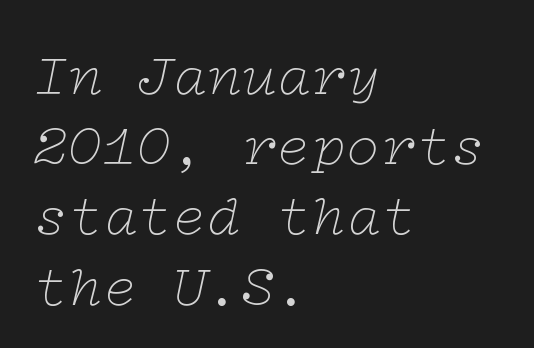
{"serif": "yes", "italic": "yes", "lean": "right", "slant_degrees": 12, "bold": "no", "weight": "thin", "width": "wide", "stroke_contrast": "low", "x_height": "medium", "underline": "no", "align": "left", "line_spacing_ratio": 1.21, "letter_spacing": "normal", "letter_spacing_em": 0.0, "glyph_px": 58}
